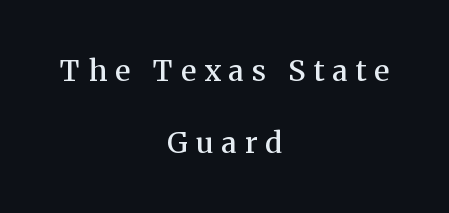
The image shows 29 px semibold serif type, upright; set centered, loose line spacing (2.48x), unusually wide letter spacing (+0.28 em), not underlined; medium stroke contrast and a medium x-height.
